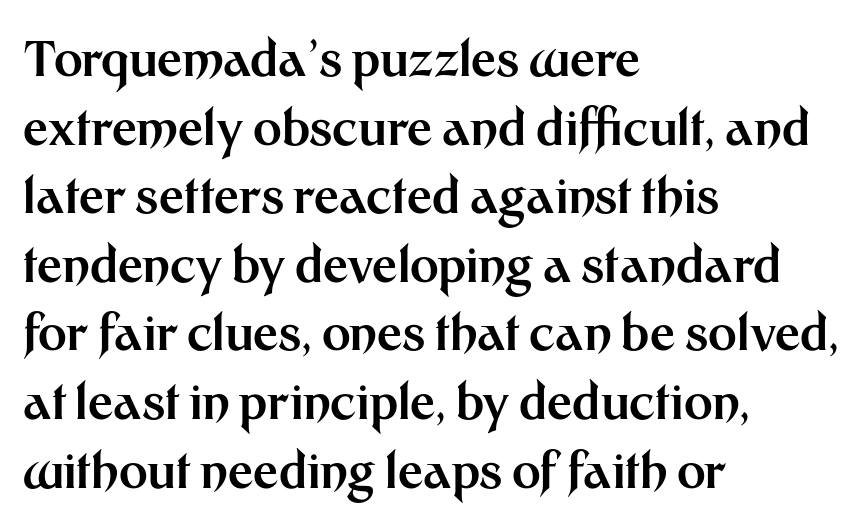
On the weight axis this lands at bold, roughly 700. The letters stand upright; this is a roman face. Unmarked baselines from the first word to the last. All the whitespace from short lines collects on the right. The text was rendered using a sans face with plain stroke endings. Varying glyph widths throughout — classic text-font behaviour.
